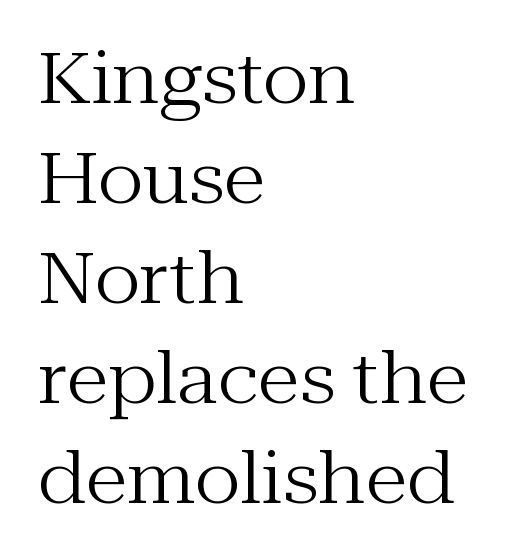
The image shows 70 px regular-weight serif type, upright; set left-aligned, normal line spacing (1.43x), normal letter spacing, not underlined; medium stroke contrast and a medium x-height.
